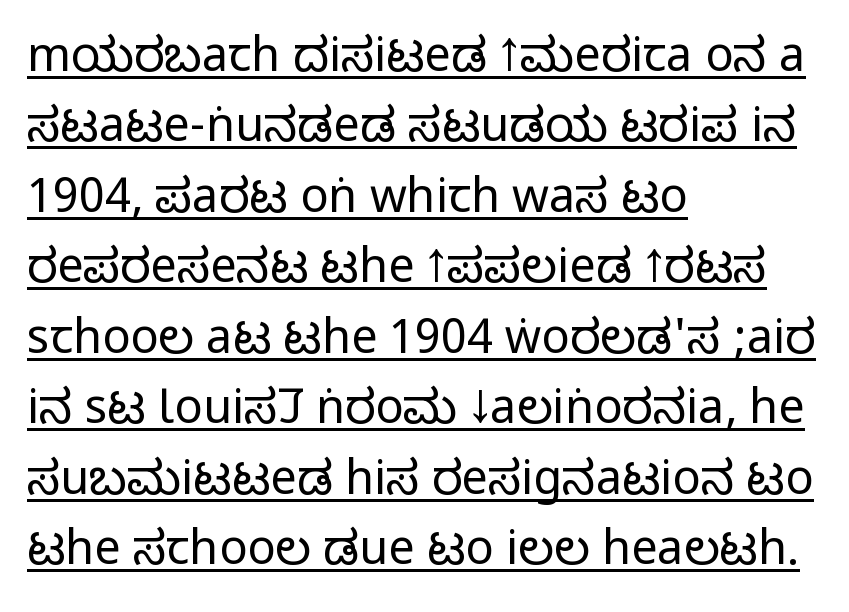
It's the straight-up-and-down kind of type. The letters advance in unequal steps, a hallmark of proportional type. If you measured baseline to baseline, you'd find a middling distance. Observe the ordinary spacing: letters are neighbours, not strangers.
